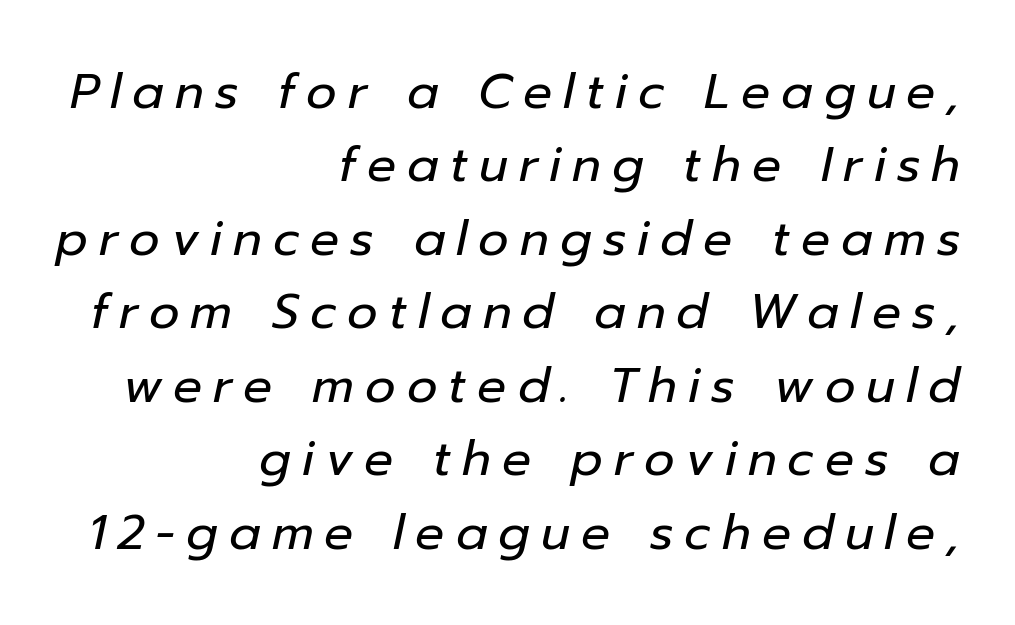
{"italic": "yes", "lean": "right", "slant_degrees": 12, "bold": "no", "weight": "regular", "width": "normal", "stroke_contrast": "low", "x_height": "medium", "monospaced": "no", "underline": "no", "align": "right", "line_spacing": "normal", "line_spacing_ratio": 1.53, "letter_spacing": "wide", "letter_spacing_em": 0.23, "glyph_px": 48}
